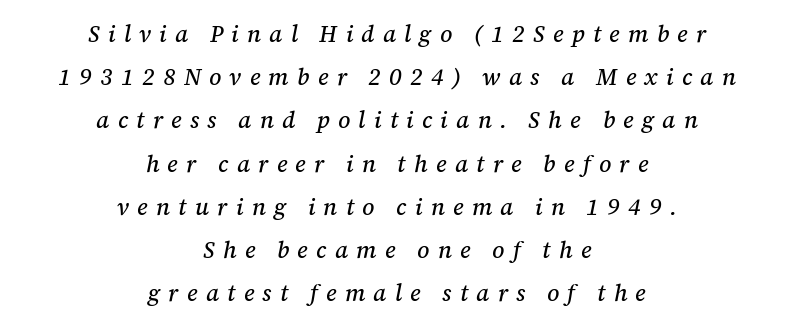
{"italic": "yes", "lean": "right", "slant_degrees": 12, "underline": "no", "align": "center", "line_spacing_ratio": 1.88, "letter_spacing": "wide", "letter_spacing_em": 0.36, "glyph_px": 23}
